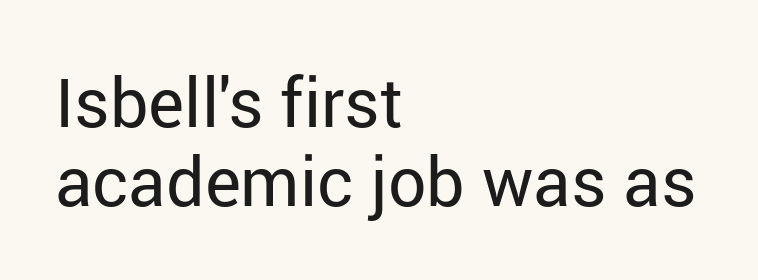
Q: Is the text bold? A: No.
Q: Is the text italic (slanted)? A: No, it is upright.
Q: Is the typeface a serif or a sans-serif typeface? A: Sans-serif.
Q: Is the text underlined? A: No.
Q: How is the paragraph aligned? A: Left-aligned.
Q: Is the spacing between letters normal or unusually wide? A: Normal.
Q: Width (condensed, normal, or wide)? A: Normal.
Q: Stroke contrast? A: Low.
Q: x-height? A: Medium.
Q: Monospaced? A: No.
